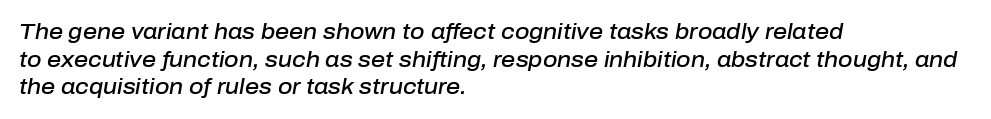
Q: Is the text bold? A: Semi-bold.
Q: Is the text italic (slanted)? A: Yes, it leans right by about 10 degrees.
Q: Is the text underlined? A: No.
Q: How is the paragraph aligned? A: Left-aligned.
Q: Is the spacing between letters normal or unusually wide? A: Normal.
Q: Is the spacing between lines tight, normal or loose? A: Normal.
